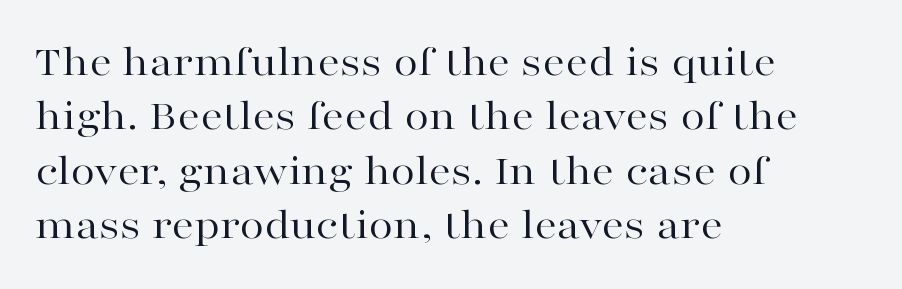
The image shows 45 px regular-weight, wide serif type, upright; set left-aligned, line spacing 1.21x, normal letter spacing, not underlined; high stroke contrast and a medium x-height.
